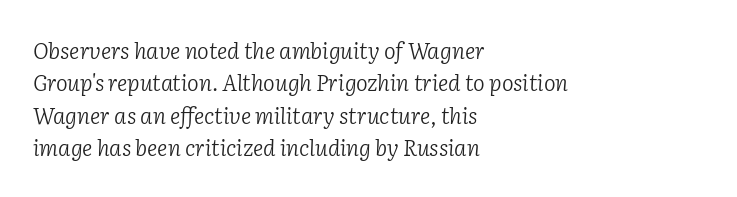
{"italic": "yes", "lean": "right", "slant_degrees": 2, "bold": "no", "underline": "no", "align": "left", "line_spacing": "normal", "line_spacing_ratio": 1.47, "letter_spacing": "normal", "letter_spacing_em": 0.0, "glyph_px": 22}
